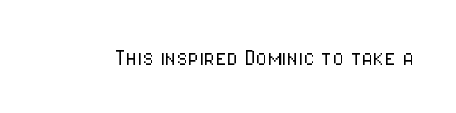
The image shows 26 px text type, upright; set normal letter spacing, not underlined.
